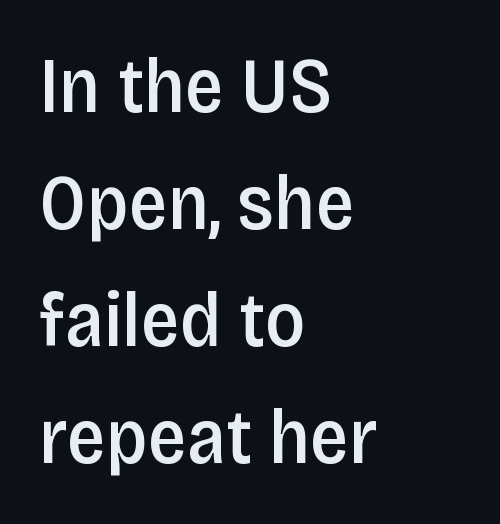
The image shows 78 px semibold, condensed sans-serif type, upright; set left-aligned, normal line spacing (1.5x), normal letter spacing, not underlined; low stroke contrast and a large x-height.
